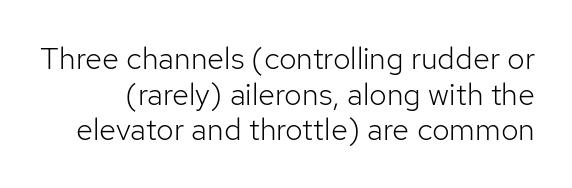
{"serif": "no", "italic": "no", "bold": "no", "weight": "light", "width": "normal", "stroke_contrast": "low", "x_height": "medium", "monospaced": "no", "underline": "no", "line_spacing": "tight", "line_spacing_ratio": 1.15, "letter_spacing": "normal", "letter_spacing_em": 0.0, "glyph_px": 31}
